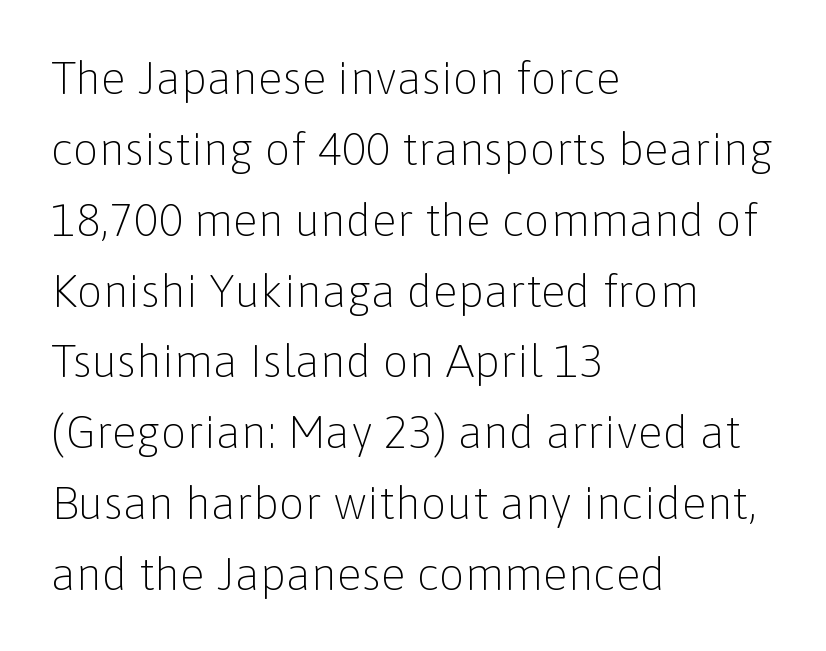
The lettering stays uniformly vertical, giving the passage a roman look. Inter-character spacing is left at the font's built-in metrics. Notice how descenders clear the ascenders below comfortably — that's standard leading. Is this a fixed-width face? No — the glyphs have proportional, varying widths.
